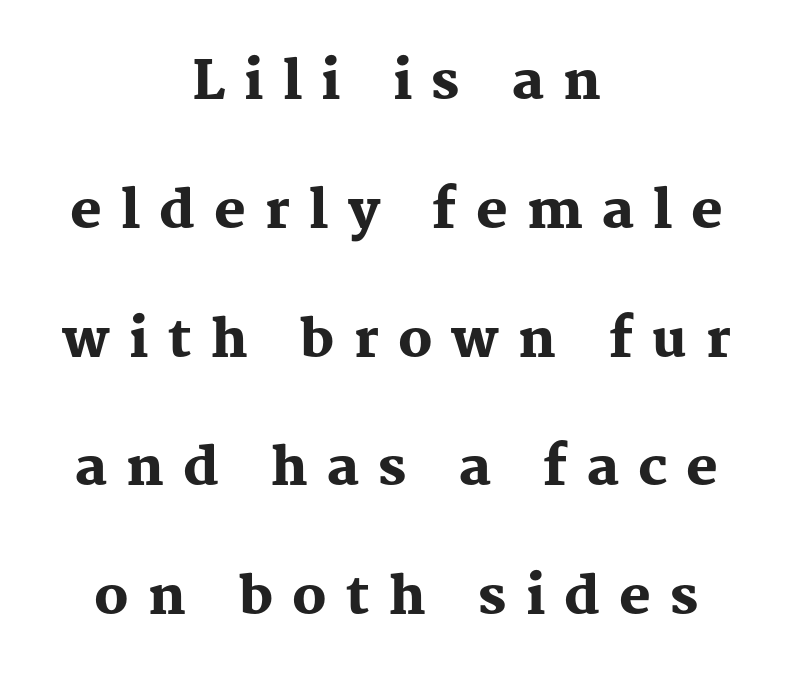
Does extra space separate the letters? Yes, quite a lot of it. Stroke terminals: seriffed. Notice the wide empty band between every row — that's loose leading. These lines are centered, leaving both edges ragged.
